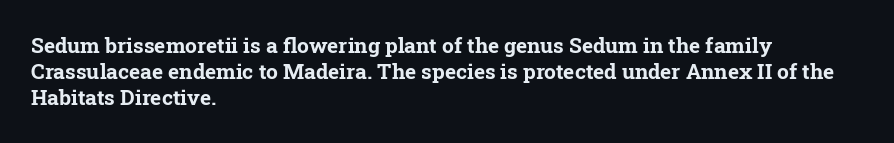
The strokes are fattened all the way to bold. Visually the block forms a straight wall on the left and a jagged coastline on the right. A typesetter would mark this as roman, not italic. The words here are not underlined.
